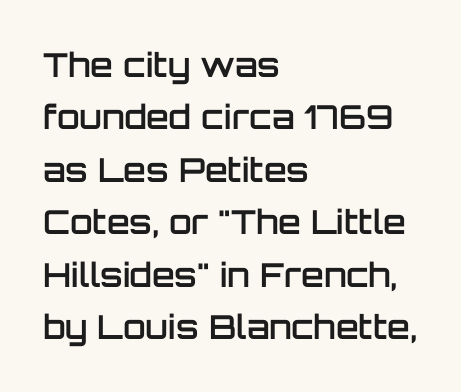
The image shows 33 px semibold sans-serif type, upright; set left-aligned, normal line spacing (1.59x), normal letter spacing, not underlined; low stroke contrast and a large x-height.
